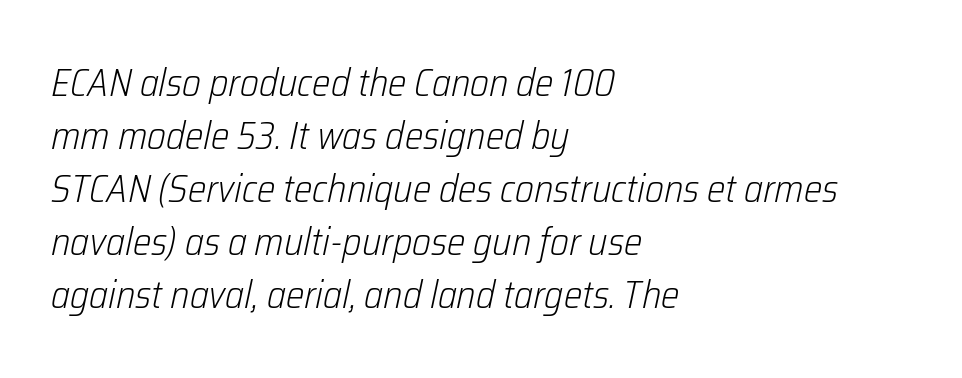
Heaviness? Minimal to ordinary, like unemphasized prose. A student would call this left alignment; a typographer would say flush left, rag right. Standard letterfit; no display-style spreading of the glyphs. The designer left line spacing at the default.
